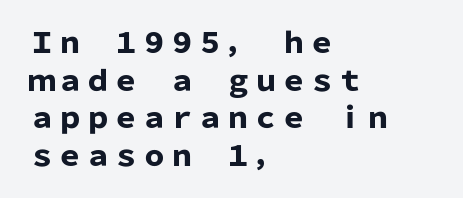
The image shows 28 px heavy sans-serif type, upright; set left-aligned, normal line spacing (1.34x), normal letter spacing, not underlined; low stroke contrast and a medium x-height.
